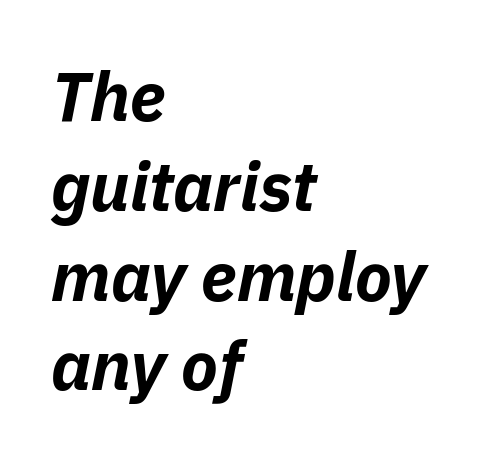
{"italic": "yes", "lean": "right", "slant_degrees": 11, "bold": "yes", "weight": "bold", "width": "normal", "stroke_contrast": "low", "x_height": "medium", "monospaced": "no", "underline": "no", "align": "left", "line_spacing": "normal", "line_spacing_ratio": 1.32, "letter_spacing": "normal", "letter_spacing_em": 0.0, "glyph_px": 68}
